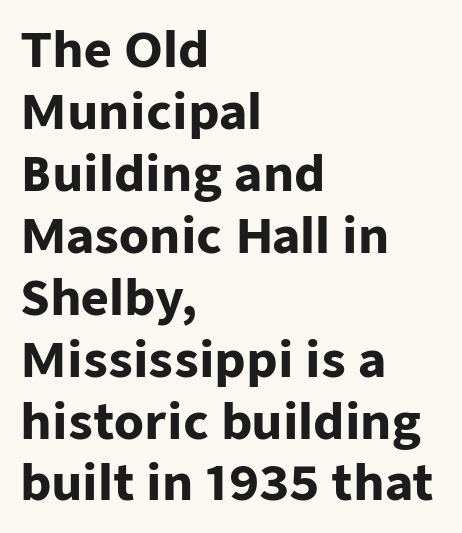
Q: Is the text bold? A: Yes.
Q: Is the text italic (slanted)? A: No, it is upright.
Q: Is the typeface a serif or a sans-serif typeface? A: Sans-serif.
Q: Is the text underlined? A: No.
Q: How is the paragraph aligned? A: Left-aligned.
Q: Is the spacing between letters normal or unusually wide? A: Normal.
Q: Is the spacing between lines tight, normal or loose? A: Normal.
Q: Width (condensed, normal, or wide)? A: Normal.
Q: Stroke contrast? A: Low.
Q: x-height? A: Medium.
Q: Monospaced? A: No.
